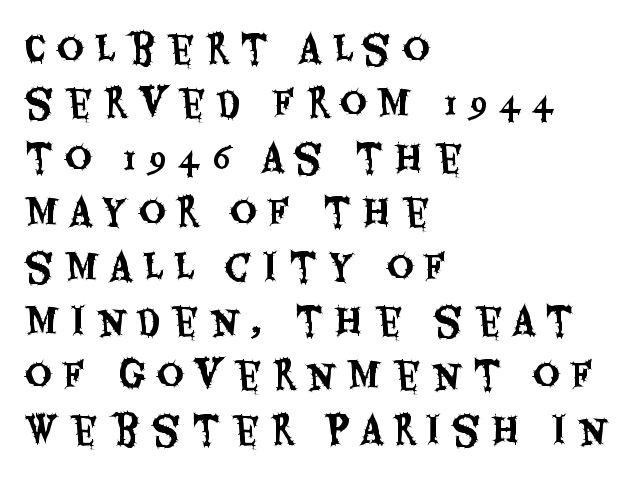
The text was rendered using a sans face with plain stroke endings. The passage shown is not underscored anywhere. Here the designer chose a conventional face with non-uniform glyph widths. Tracking here is generous; glyphs stand well apart from one another.
